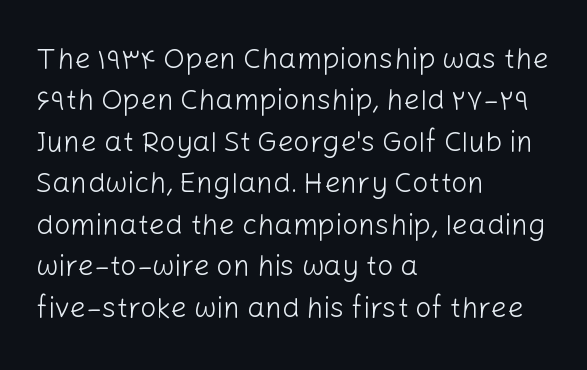
{"serif": "no", "italic": "no", "bold": "no", "weight": "light", "width": "normal", "stroke_contrast": "low", "x_height": "medium", "monospaced": "no", "underline": "no", "align": "left", "line_spacing": "normal", "line_spacing_ratio": 1.43, "letter_spacing": "normal", "letter_spacing_em": 0.0, "glyph_px": 29}
